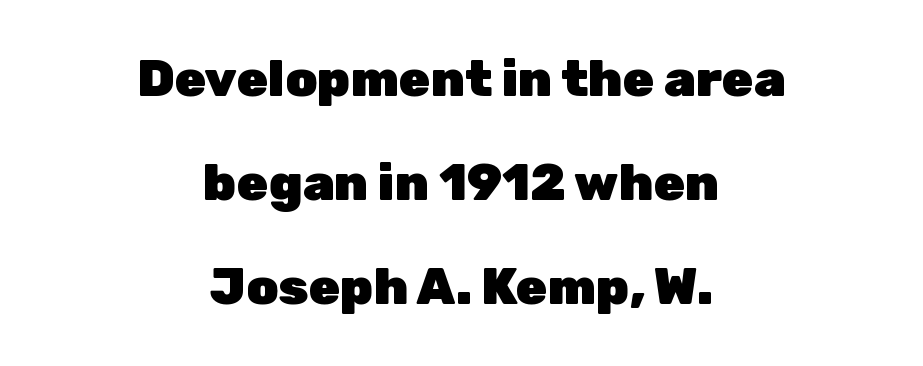
Q: Is the text bold? A: Yes.
Q: Is the text italic (slanted)? A: No, it is upright.
Q: Is the typeface a serif or a sans-serif typeface? A: Sans-serif.
Q: Is the text underlined? A: No.
Q: How is the paragraph aligned? A: Centered.
Q: Is the spacing between letters normal or unusually wide? A: Normal.
Q: Is the spacing between lines tight, normal or loose? A: Loose.
Q: Width (condensed, normal, or wide)? A: Normal.
Q: Stroke contrast? A: Low.
Q: x-height? A: Medium.
Q: Monospaced? A: No.
